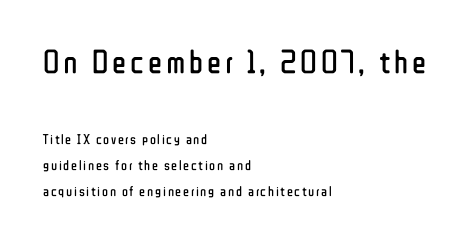
A roman cut, with each character standing at attention. The type family on display is of the sans-serif kind. Spacing verdict: proportional, widths tailored to each character. The area under the type is left untouched.
